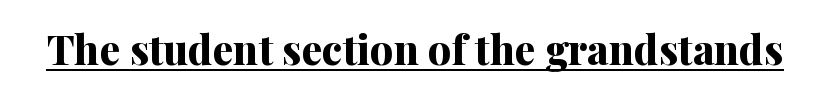
{"serif": "yes", "italic": "no", "bold": "yes", "weight": "bold", "width": "normal", "stroke_contrast": "medium", "x_height": "medium", "monospaced": "no", "underline": "yes", "letter_spacing": "normal", "letter_spacing_em": 0.0, "glyph_px": 41}
